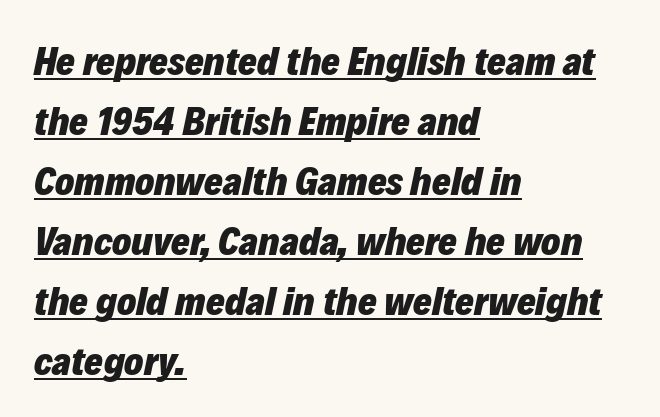
{"italic": "yes", "lean": "right", "slant_degrees": 12, "bold": "yes", "weight": "heavy", "width": "normal", "stroke_contrast": "low", "x_height": "medium", "monospaced": "no", "underline": "yes", "align": "left", "line_spacing": "normal", "line_spacing_ratio": 1.5, "letter_spacing": "normal", "letter_spacing_em": 0.0, "glyph_px": 40}
